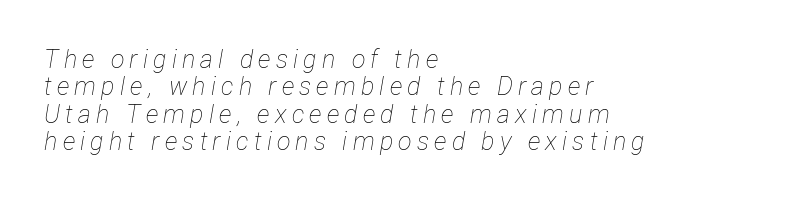
Nothing heavy about these letters — not bold at all. Unmarked baselines from the first word to the last. The tracking jumps out immediately: characters are airy and widely separated. This rendering uses left alignment, leaving the right contour irregular. Whoever set this chose condensed vertical rhythm over breathing room. The typography opts for an oblique posture over an upright one.
